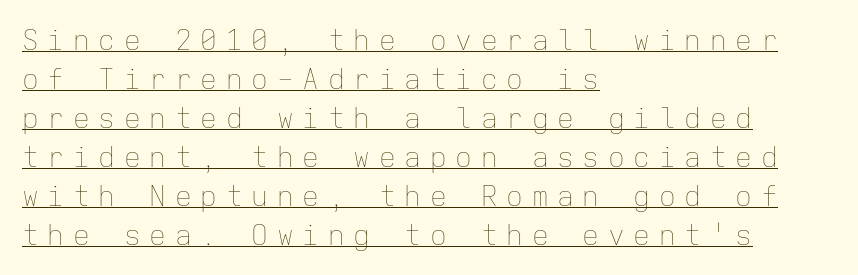
Somebody hit Ctrl+U on this one — the words are underlined. How would I describe the line gaps? Plain and ordinary. This sample uses expanded letter spacing, leaving extra air between glyphs. The paragraph shown leans on its left margin.
